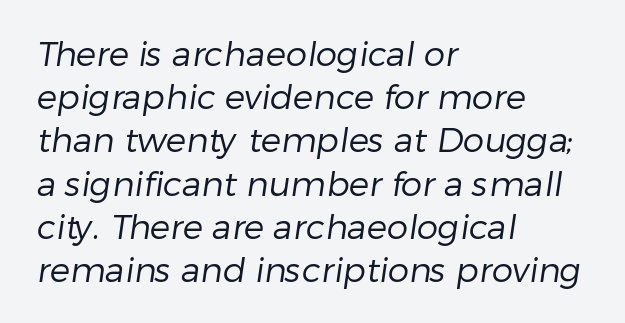
How would I describe the line gaps? Plain and ordinary. Is this a fixed-width face? No — the glyphs have proportional, varying widths. The paragraph has a hard left edge and a soft right edge. Caption: face not bold, strokes unweighted. The letters sit at their default tracking, neither squeezed nor spread. Underlining? Definitely not there.
